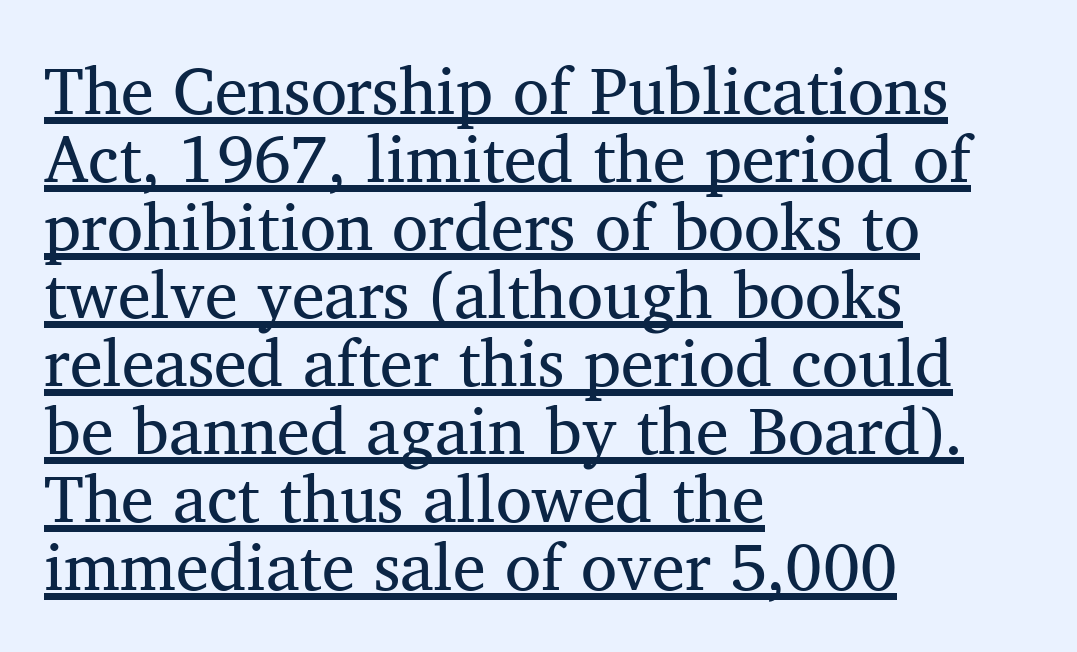
The image shows 66 px regular-weight serif type, upright; set left-aligned, tight line spacing (1.03x), normal letter spacing, underlined; medium stroke contrast and a medium x-height.
